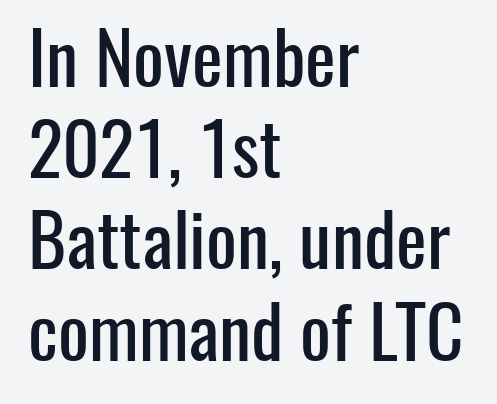
The image shows 73 px condensed sans-serif type, upright; set left-aligned, normal line spacing (1.25x), normal letter spacing, not underlined; low stroke contrast and a medium x-height.
